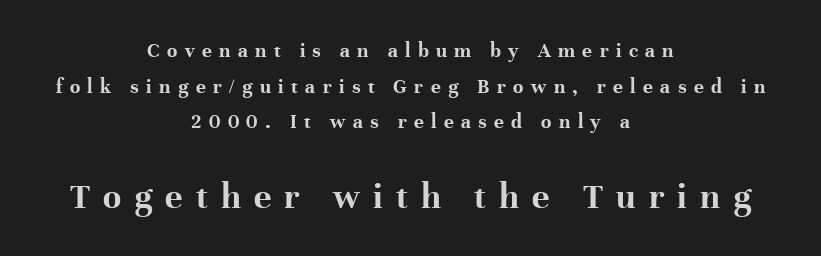
The image shows 37 px bold serif type, upright; set centered, normal line spacing (1.7x), unusually wide letter spacing (+0.35 em), not underlined; the second (bottom) block is 1.76x larger; high stroke contrast and a medium x-height.
